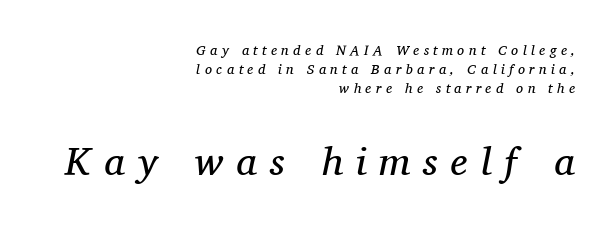
The image shows 40 px regular-weight serif type, italic (leaning right); set right-aligned, normal line spacing (1.36x), unusually wide letter spacing (+0.32 em), not underlined; the second (bottom) block is 2.86x larger; medium stroke contrast and a medium x-height.
